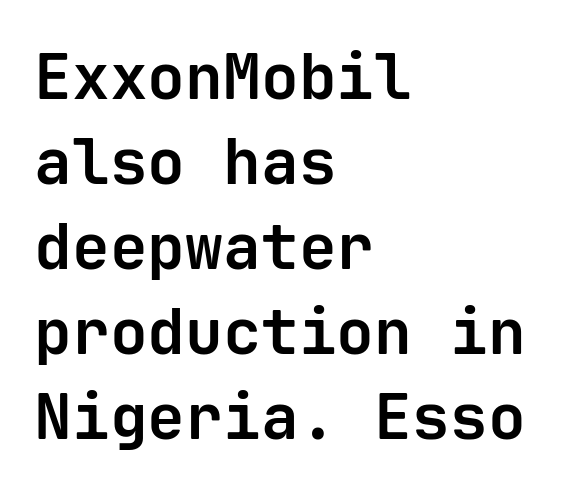
{"serif": "no", "italic": "no", "bold": "yes", "weight": "bold", "width": "normal", "stroke_contrast": "low", "x_height": "medium", "monospaced": "yes", "underline": "no", "align": "left", "line_spacing": "normal", "line_spacing_ratio": 1.35, "letter_spacing": "normal", "letter_spacing_em": 0.0, "glyph_px": 63}
